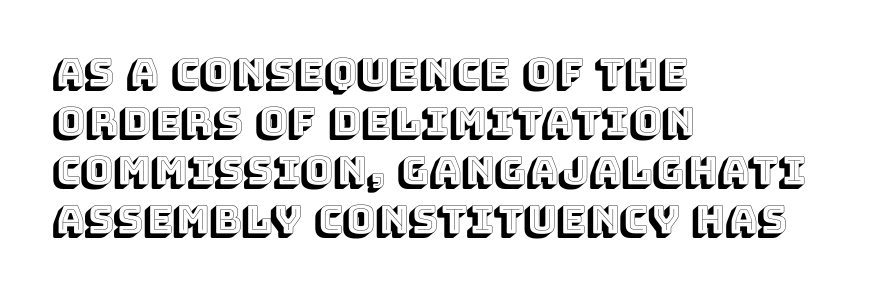
These lines stack with their left ends in a neat column. The block of text has a typical density, with ordinary space between rows. Descender tails drop into unmarked territory. Each word holds together tightly as a unit, with standard inter-letter gaps.
